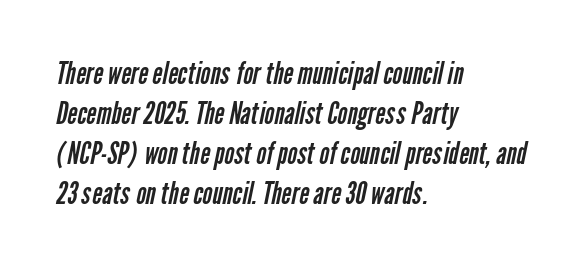
The image shows 30 px regular-weight, condensed sans-serif type; set left-aligned, normal line spacing (1.33x), normal letter spacing, not underlined; low stroke contrast and a medium x-height.
